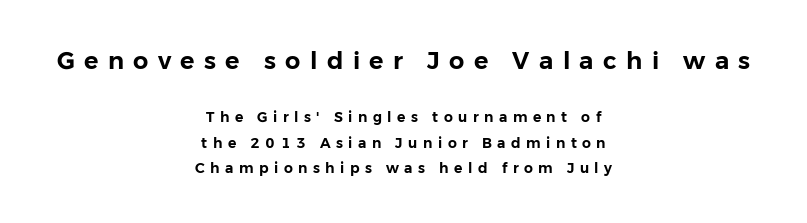
The image shows 24 px text type, upright; set centered, line spacing 1.83x, unusually wide letter spacing (+0.39 em), not underlined; the first (top) block is 1.71x larger.
